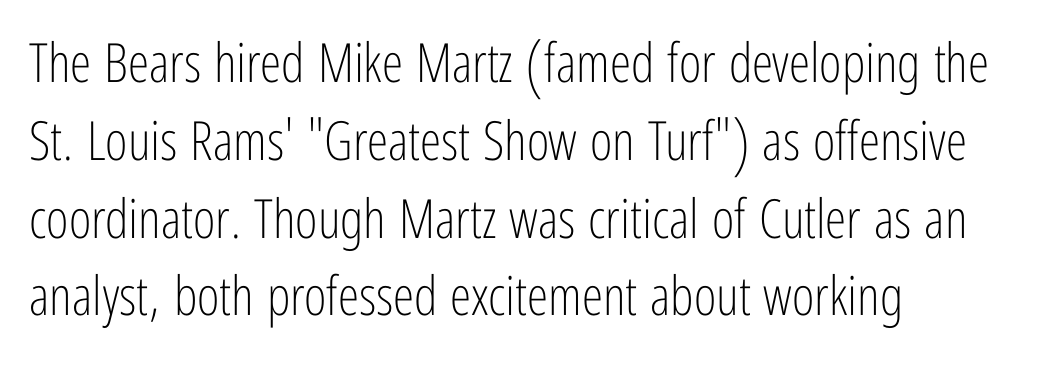
The image shows 54 px light, condensed sans-serif type, upright; set left-aligned, normal line spacing (1.44x), normal letter spacing, not underlined; low stroke contrast and a medium x-height.
